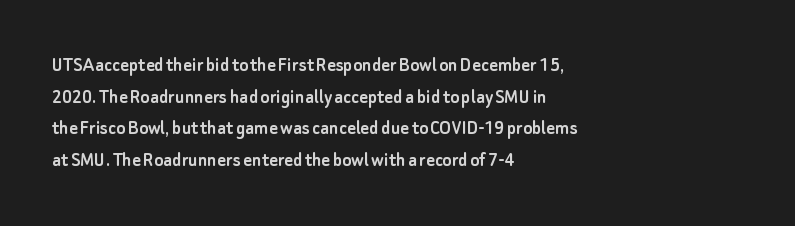
The image shows 21 px text type, upright; set left-aligned, normal line spacing (1.51x), normal letter spacing, not underlined.
